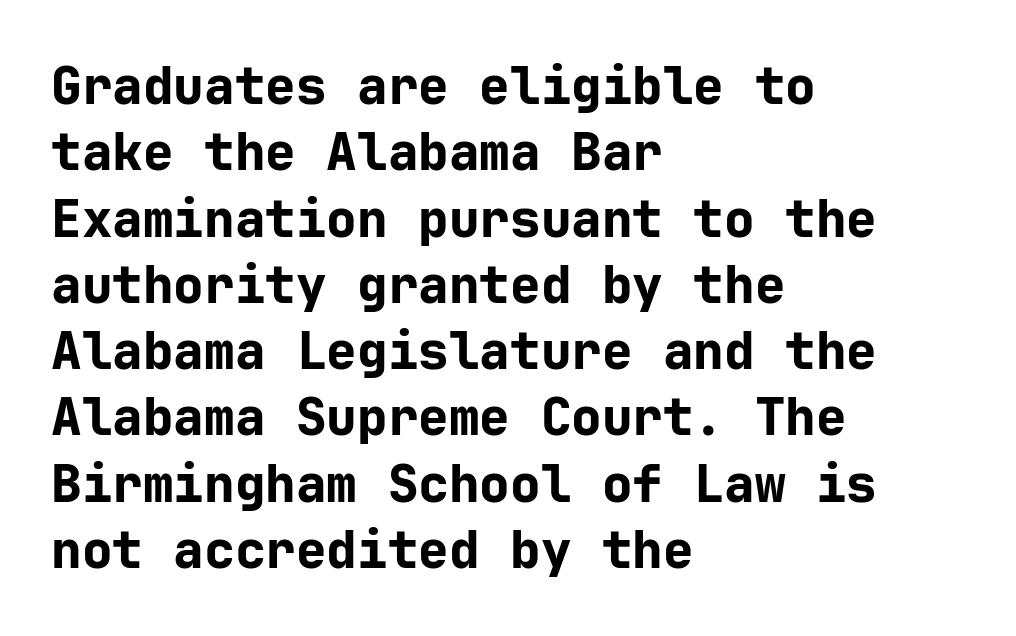
{"serif": "no", "italic": "no", "bold": "yes", "weight": "bold", "width": "normal", "stroke_contrast": "low", "x_height": "medium", "underline": "no", "align": "left", "line_spacing": "normal", "line_spacing_ratio": 1.3, "letter_spacing": "normal", "letter_spacing_em": 0.0, "glyph_px": 51}
